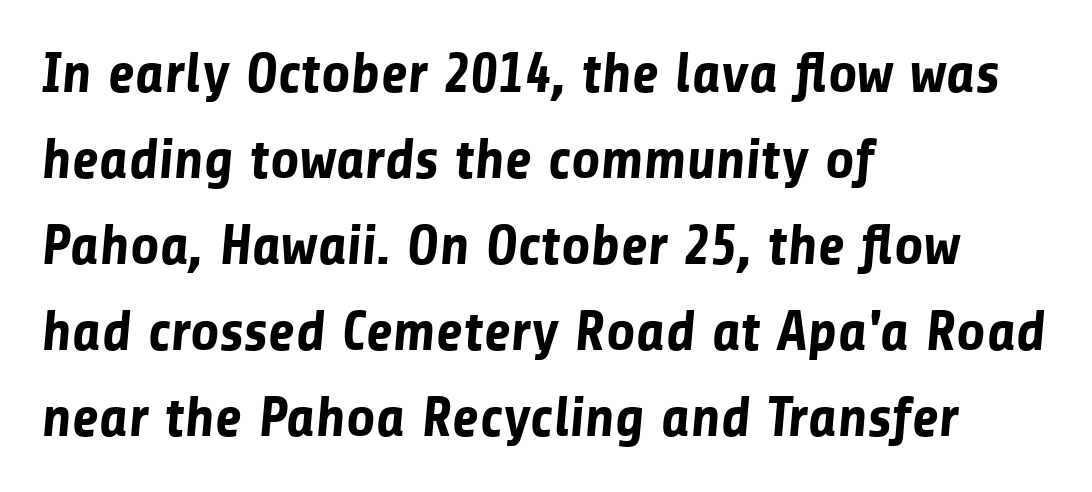
Q: Is the text bold? A: Yes.
Q: Is the typeface a serif or a sans-serif typeface? A: Sans-serif.
Q: Is the text underlined? A: No.
Q: How is the paragraph aligned? A: Left-aligned.
Q: Is the spacing between letters normal or unusually wide? A: Normal.
Q: Is the spacing between lines tight, normal or loose? A: Normal.
Q: Width (condensed, normal, or wide)? A: Normal.
Q: Stroke contrast? A: Low.
Q: x-height? A: Medium.
Q: Monospaced? A: No.
